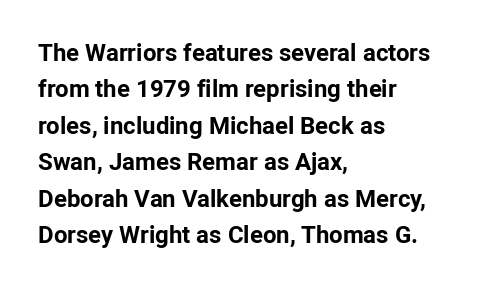
Q: Is the text bold? A: Yes.
Q: Is the text italic (slanted)? A: No, it is upright.
Q: Is the text underlined? A: No.
Q: How is the paragraph aligned? A: Left-aligned.
Q: Is the spacing between letters normal or unusually wide? A: Normal.
Q: Is the spacing between lines tight, normal or loose? A: Normal.
